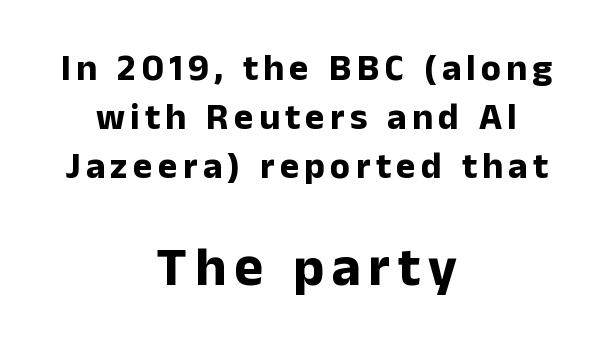
Q: Is the text bold? A: Yes.
Q: Is the text italic (slanted)? A: No, it is upright.
Q: Is the typeface a serif or a sans-serif typeface? A: Sans-serif.
Q: Is the text underlined? A: No.
Q: How is the paragraph aligned? A: Centered.
Q: Is the spacing between lines tight, normal or loose? A: Normal.
Q: Which block of text is set in a larger size, the first (top) or the second (bottom)? A: The second (bottom) one.
Q: Width (condensed, normal, or wide)? A: Normal.
Q: Stroke contrast? A: Low.
Q: x-height? A: Medium.
Q: Monospaced? A: No.
